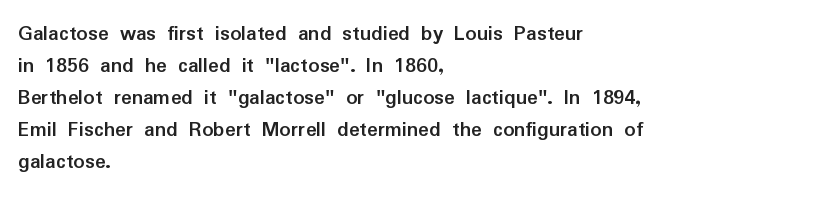
Q: Is the text bold? A: Yes.
Q: Is the text italic (slanted)? A: No, it is upright.
Q: Is the text underlined? A: No.
Q: How is the paragraph aligned? A: Left-aligned.
Q: Is the spacing between letters normal or unusually wide? A: Normal.
Q: Is the spacing between lines tight, normal or loose? A: Normal.
